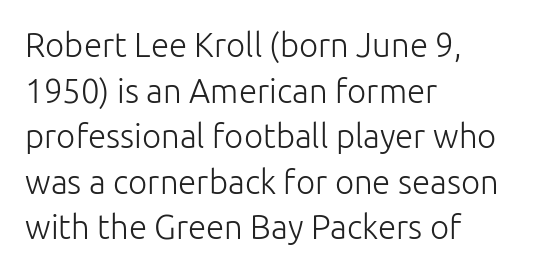
Spacing verdict: proportional, widths tailored to each character. Posture: vertical. The weight tops out at a normal text grade. A typesetter would label this face a sans. You could call the tracking neutral — neither tight nor loose. Teacher's note: observe the even left margin — that is flush-left alignment.
